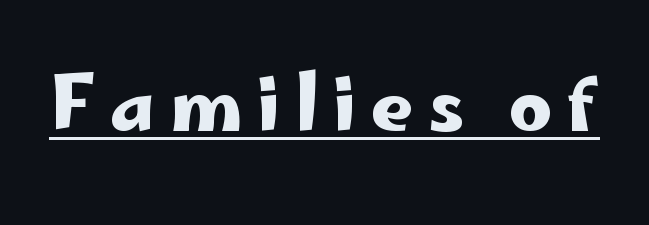
Q: Is the text italic (slanted)? A: No, it is upright.
Q: Is the typeface a serif or a sans-serif typeface? A: Sans-serif.
Q: Is the text underlined? A: Yes.
Q: Width (condensed, normal, or wide)? A: Wide.
Q: Stroke contrast? A: Low.
Q: x-height? A: Small.
Q: Monospaced? A: No.
